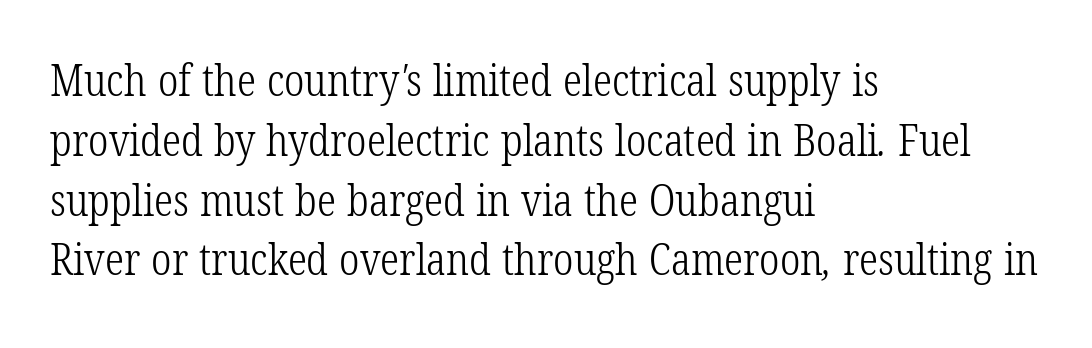
Q: Is the text bold? A: No.
Q: Is the typeface a serif or a sans-serif typeface? A: Serif.
Q: Is the text underlined? A: No.
Q: How is the paragraph aligned? A: Left-aligned.
Q: Is the spacing between letters normal or unusually wide? A: Normal.
Q: Is the spacing between lines tight, normal or loose? A: Normal.
Q: Width (condensed, normal, or wide)? A: Condensed.
Q: Stroke contrast? A: Low.
Q: x-height? A: Medium.
Q: Monospaced? A: No.
